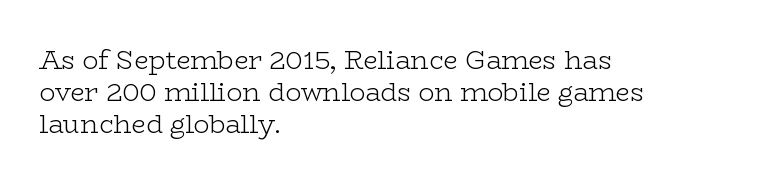
{"italic": "no", "bold": "no", "underline": "no", "align": "left", "line_spacing_ratio": 1.23, "letter_spacing": "normal", "letter_spacing_em": 0.0, "glyph_px": 26}
